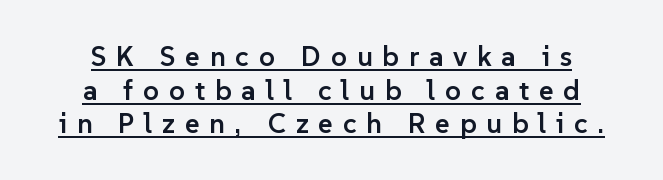
{"serif": "no", "italic": "no", "bold": "semi", "weight": "semibold", "width": "normal", "stroke_contrast": "low", "x_height": "medium", "monospaced": "no", "underline": "yes", "align": "center", "line_spacing_ratio": 1.2, "letter_spacing": "wide", "letter_spacing_em": 0.35, "glyph_px": 28}
